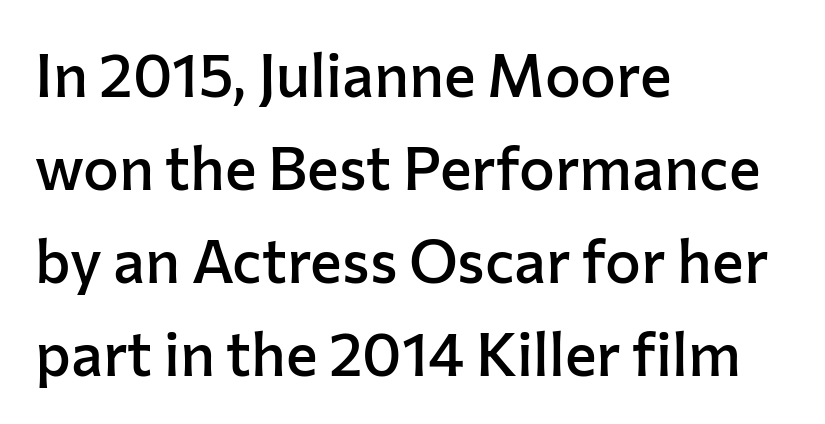
Characters follow at the spacing the type designer built in. Clear beneath every line of the passage. Horizontally, the lines are justified to the leading edge only. This is the regular roman posture of the typeface.
